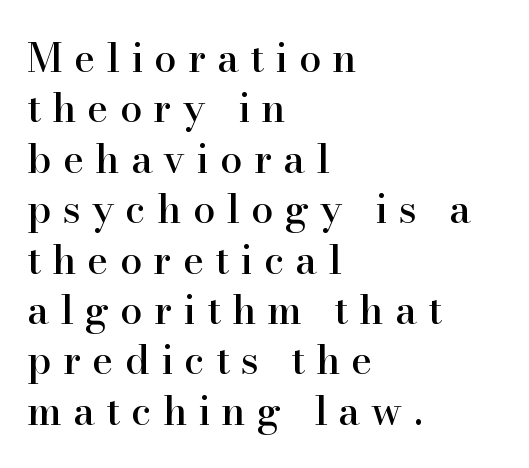
{"serif": "yes", "italic": "no", "width": "normal", "stroke_contrast": "high", "x_height": "small", "monospaced": "no", "underline": "no", "align": "left", "line_spacing": "normal", "line_spacing_ratio": 1.26, "letter_spacing": "wide", "letter_spacing_em": 0.28, "glyph_px": 40}
